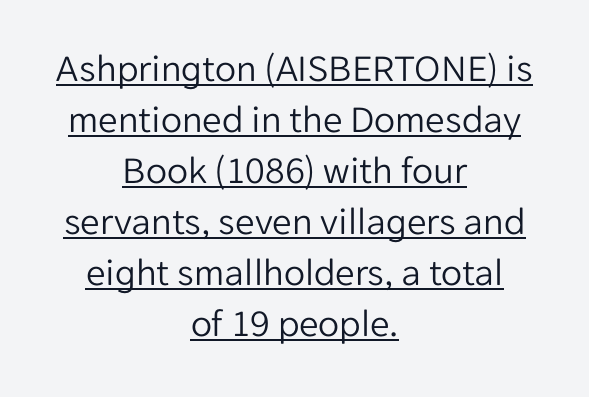
{"serif": "no", "italic": "no", "bold": "no", "weight": "light", "width": "normal", "stroke_contrast": "low", "x_height": "medium", "monospaced": "no", "underline": "yes", "align": "center", "line_spacing": "normal", "line_spacing_ratio": 1.31, "letter_spacing": "normal", "letter_spacing_em": 0.0, "glyph_px": 39}
